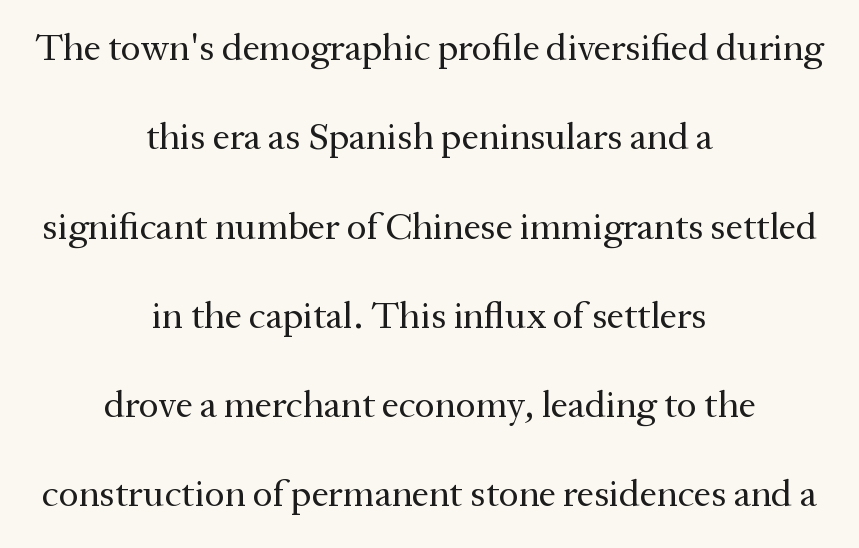
Q: Is the text bold? A: No.
Q: Is the text italic (slanted)? A: No, it is upright.
Q: Is the typeface a serif or a sans-serif typeface? A: Serif.
Q: Is the text underlined? A: No.
Q: How is the paragraph aligned? A: Centered.
Q: Is the spacing between letters normal or unusually wide? A: Normal.
Q: Is the spacing between lines tight, normal or loose? A: Loose.
Q: Width (condensed, normal, or wide)? A: Normal.
Q: Stroke contrast? A: Medium.
Q: x-height? A: Medium.
Q: Monospaced? A: No.
